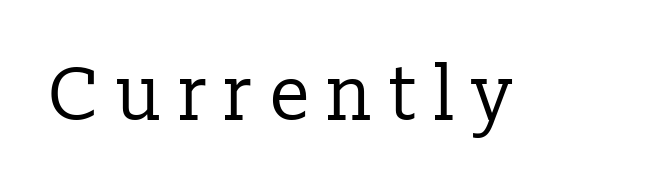
I'd call this a serif setting — the letters wear small feet. Does extra space separate the letters? Yes, quite a lot of it. The characters are drawn with everyday or finer stroke widths. If you drew a line through each stem, it would be perfectly vertical. This sample has the flowing, uneven cadence of proportional lettering. The gap between lines stays unmarked.
